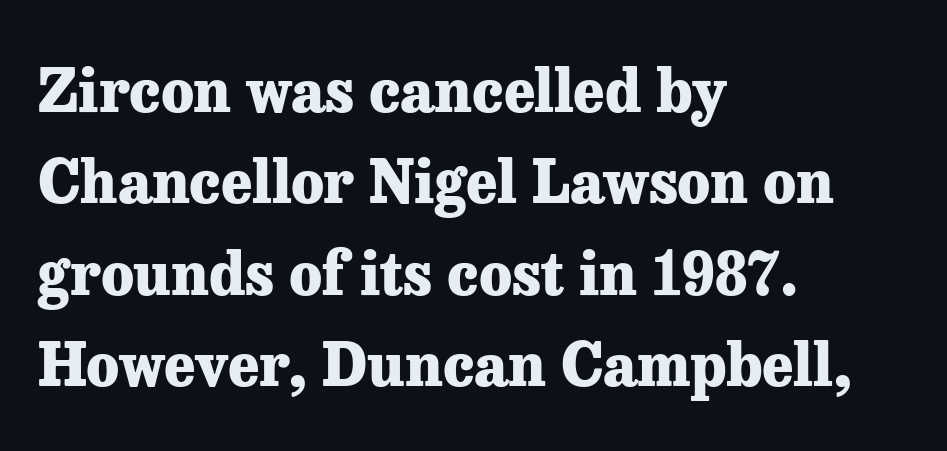
The image shows 59 px heavy serif type, upright; set left-aligned, normal line spacing (1.55x), normal letter spacing, not underlined; low stroke contrast and a medium x-height.
